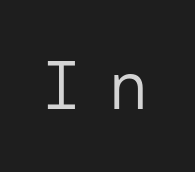
The font is comparable to plain body text, perhaps lighter. Beneath every word, the page is bare. You can tell it's not italic because the verticals are truly vertical. Unlike a traditional serif, this face leaves its strokes unadorned. The letterforms stand isolated, each surrounded by extra space.
